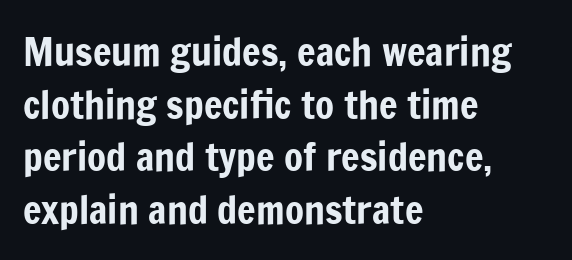
The image shows 39 px condensed sans-serif type, upright; set left-aligned, normal line spacing (1.35x), normal letter spacing, not underlined; low stroke contrast and a medium x-height.
